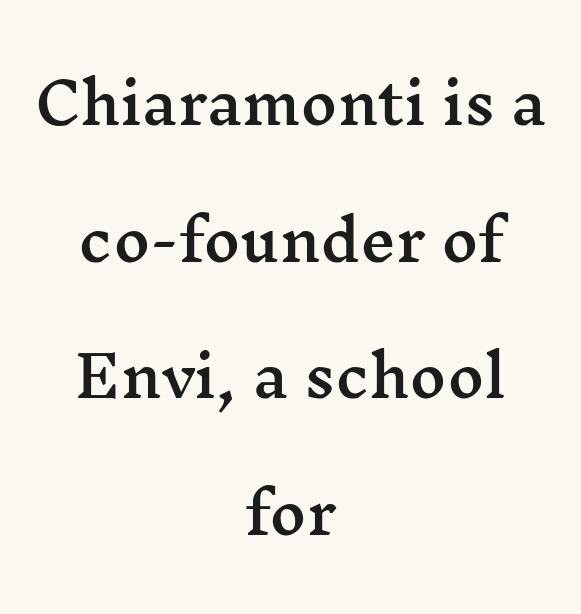
{"serif": "yes", "italic": "no", "width": "wide", "stroke_contrast": "medium", "x_height": "medium", "monospaced": "no", "underline": "no", "align": "center", "line_spacing": "loose", "line_spacing_ratio": 2.44, "letter_spacing": "normal", "letter_spacing_em": 0.0, "glyph_px": 56}
